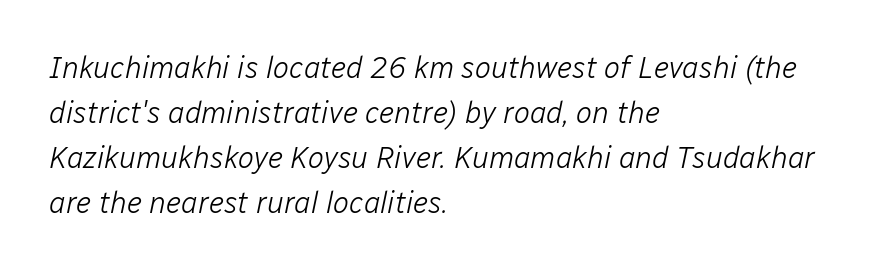
Here the glyphs are tracked normally, forming tight word shapes. A normal amount of white space separates one row of letters from the next. One-word summary of the alignment: left. Here the designer chose a conventional face with non-uniform glyph widths. The axis of the letterforms is tilted away from vertical. Just letters on the line, the space beneath them empty.
